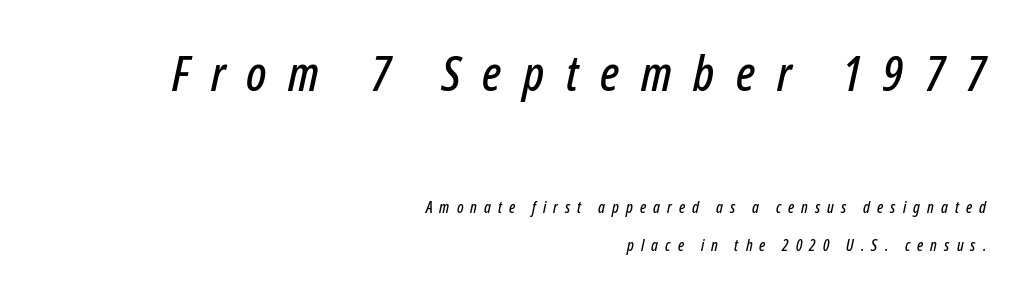
The image shows 49 px condensed type, italic (leaning right); set right-aligned, loose line spacing (2.4x), unusually wide letter spacing (+0.44 em), not underlined; the first (top) block is 3.06x larger; low stroke contrast and a medium x-height.
